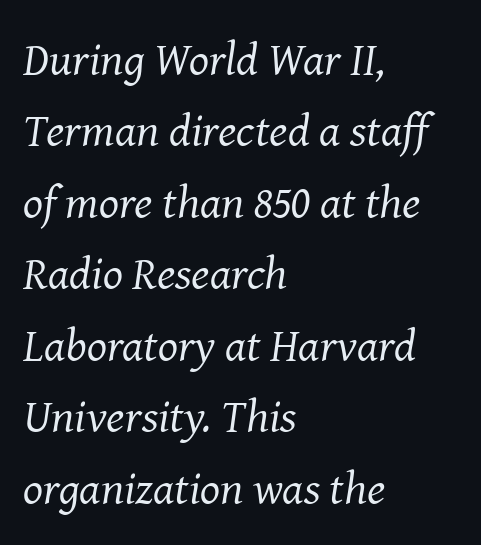
Notice how descenders clear the ascenders below comfortably — that's standard leading. One-word summary of the alignment: left. These lines are composed in type with serifs. You could not count columns in this text — the font is proportionally spaced. Descender tails drop into unmarked territory.
